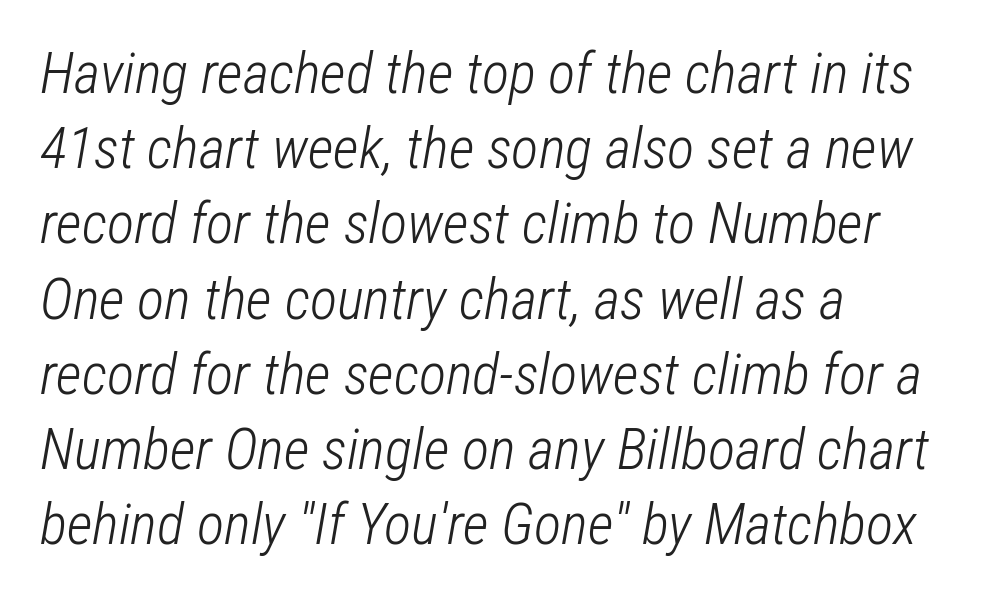
{"italic": "yes", "lean": "right", "slant_degrees": 12, "bold": "no", "weight": "light", "width": "condensed", "stroke_contrast": "low", "x_height": "medium", "monospaced": "no", "underline": "no", "align": "left", "line_spacing": "normal", "line_spacing_ratio": 1.32, "letter_spacing": "normal", "letter_spacing_em": 0.0, "glyph_px": 57}
